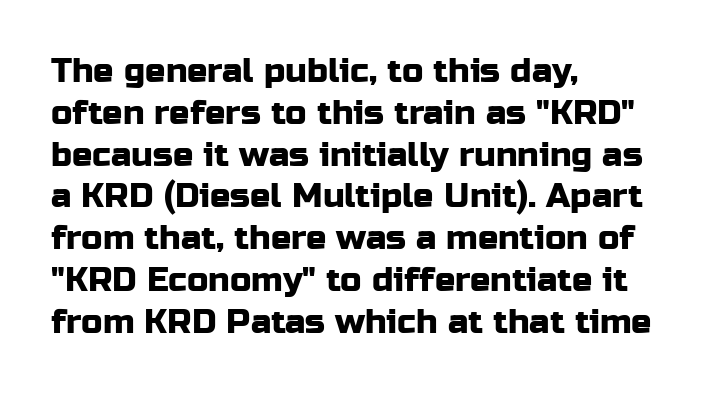
{"serif": "no", "italic": "no", "width": "normal", "stroke_contrast": "low", "x_height": "medium", "monospaced": "no", "underline": "no", "align": "left", "line_spacing_ratio": 1.23, "letter_spacing": "normal", "letter_spacing_em": 0.0, "glyph_px": 34}
